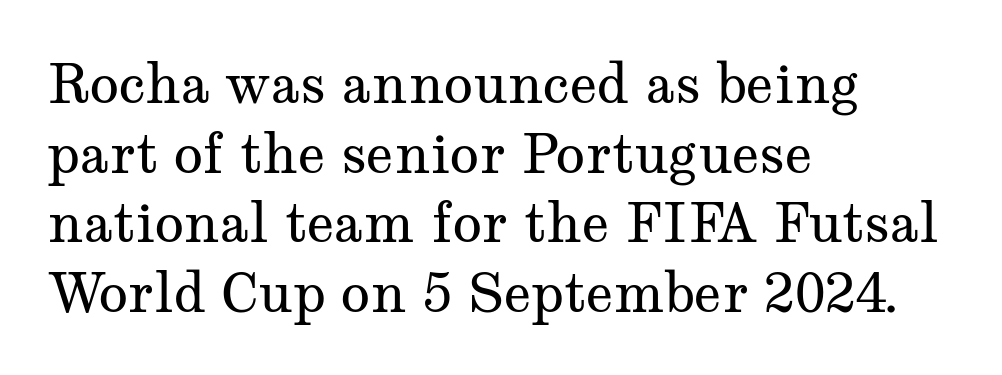
The image shows 54 px regular-weight, wide serif type, upright; set left-aligned, normal line spacing (1.29x), normal letter spacing, not underlined; medium stroke contrast and a medium x-height.
